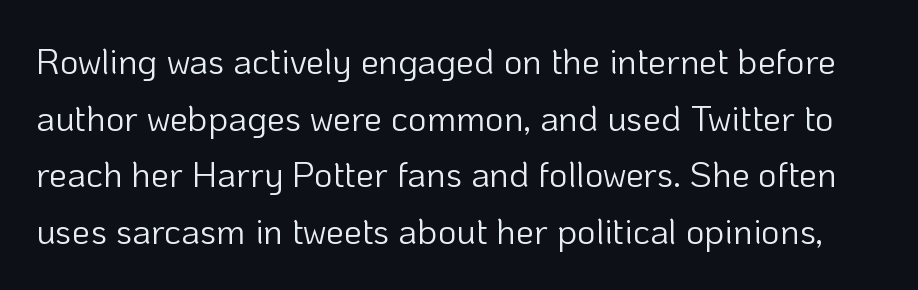
The image shows 36 px light sans-serif type, upright; set normal line spacing (1.57x), normal letter spacing, not underlined; low stroke contrast and a medium x-height.
